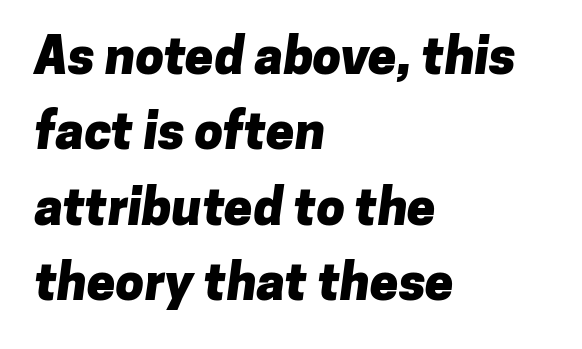
Q: Is the text bold? A: Yes.
Q: Is the typeface a serif or a sans-serif typeface? A: Sans-serif.
Q: Is the text underlined? A: No.
Q: How is the paragraph aligned? A: Left-aligned.
Q: Is the spacing between letters normal or unusually wide? A: Normal.
Q: Is the spacing between lines tight, normal or loose? A: Normal.
Q: Width (condensed, normal, or wide)? A: Normal.
Q: Stroke contrast? A: Low.
Q: x-height? A: Medium.
Q: Monospaced? A: No.
